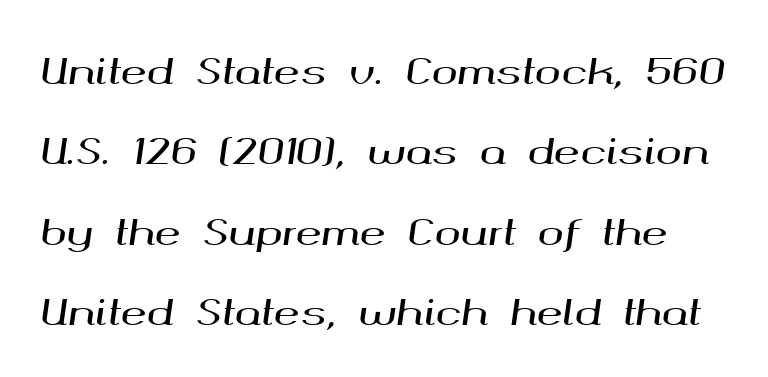
{"italic": "yes", "lean": "right", "slant_degrees": 8, "width": "wide", "stroke_contrast": "medium", "x_height": "medium", "monospaced": "no", "underline": "no", "line_spacing": "loose", "line_spacing_ratio": 2.3, "letter_spacing": "normal", "letter_spacing_em": 0.0, "glyph_px": 35}
